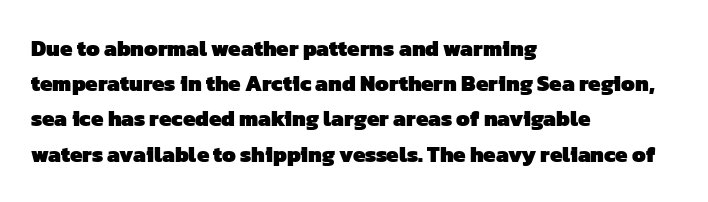
Q: Is the text bold? A: Yes.
Q: Is the text underlined? A: No.
Q: How is the paragraph aligned? A: Left-aligned.
Q: Is the spacing between letters normal or unusually wide? A: Normal.
Q: Is the spacing between lines tight, normal or loose? A: Normal.
